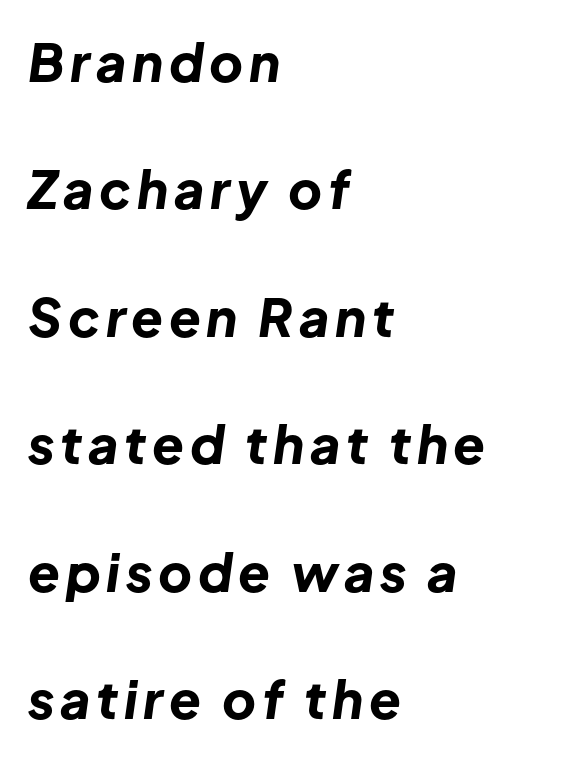
{"italic": "yes", "lean": "right", "slant_degrees": 8, "bold": "yes", "weight": "bold", "width": "normal", "stroke_contrast": "low", "x_height": "medium", "monospaced": "no", "underline": "no", "align": "left", "line_spacing": "loose", "line_spacing_ratio": 2.45, "glyph_px": 52}
